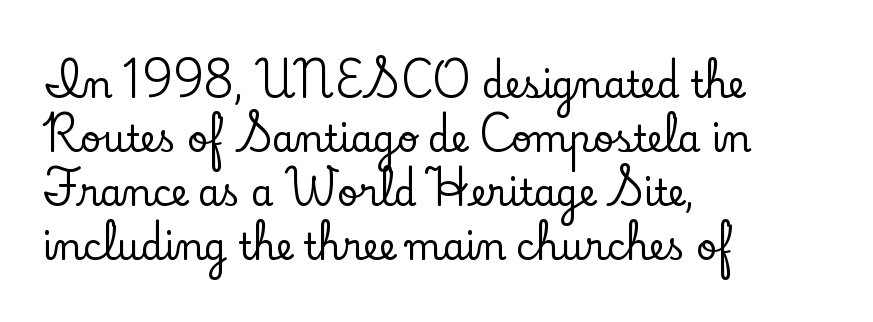
Q: Is the text italic (slanted)? A: No, it is upright.
Q: Is the typeface a serif or a sans-serif typeface? A: Serif.
Q: Is the text underlined? A: No.
Q: How is the paragraph aligned? A: Left-aligned.
Q: Is the spacing between letters normal or unusually wide? A: Normal.
Q: Is the spacing between lines tight, normal or loose? A: Normal.
Q: Width (condensed, normal, or wide)? A: Normal.
Q: Stroke contrast? A: Low.
Q: x-height? A: Small.
Q: Monospaced? A: No.
